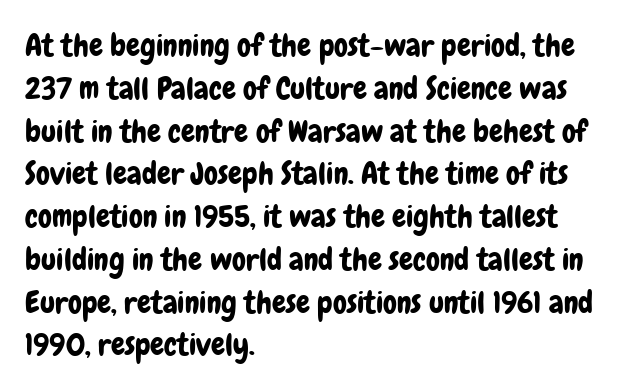
Short note: letters normally spaced. The rendering uses natural spacing where letterforms have individual widths. Check where the strokes stop: nothing finishes them off — pure sans. Glance below the letters and you will spot only blank space. A student would call this left alignment; a typographer would say flush left, rag right.
